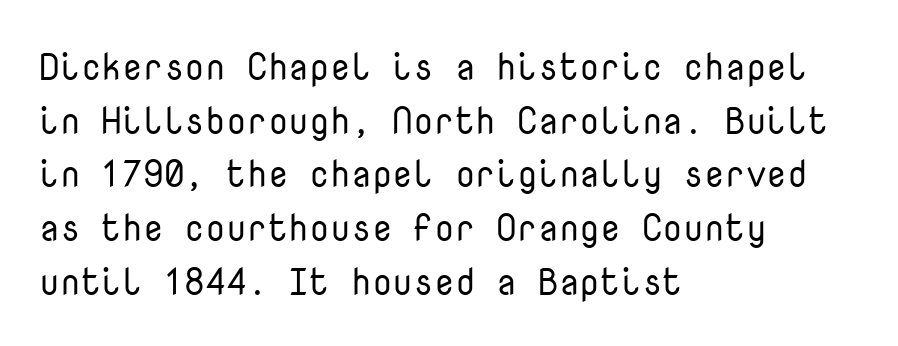
The image shows 37 px regular-weight sans-serif type, upright, monospaced; set left-aligned, normal line spacing (1.45x), normal letter spacing, not underlined; low stroke contrast and a medium x-height.
